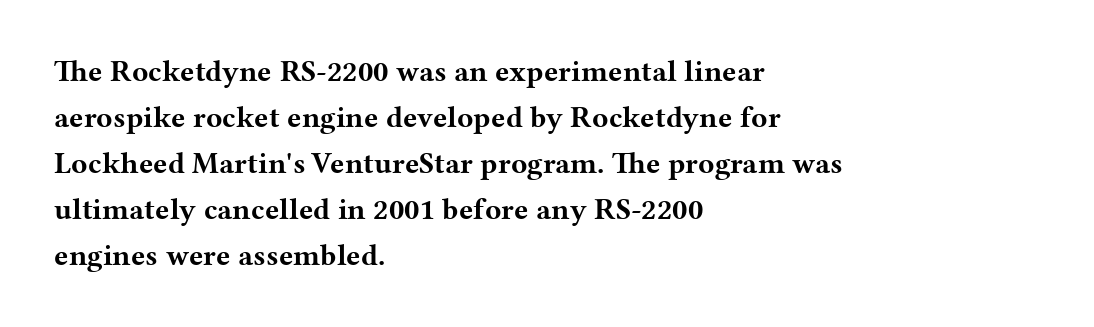
The image shows 30 px bold, wide serif type, upright; set left-aligned, normal line spacing (1.53x), normal letter spacing, not underlined; medium stroke contrast and a medium x-height.
